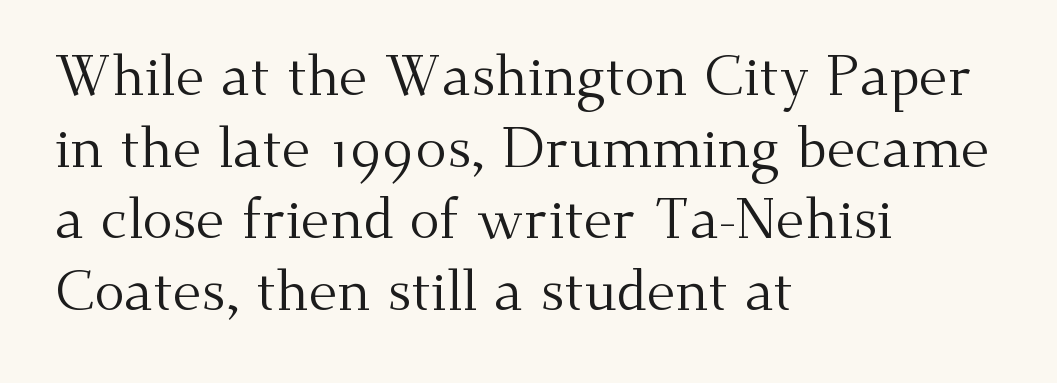
Each letter keeps its own natural width here, so spacing adapts to shape. The passage shown has conventional tracking throughout. Whoever set this chose a conventional vertical rhythm. The letters stand upright; this is a roman face. No extra ink here — the face is not bold.
